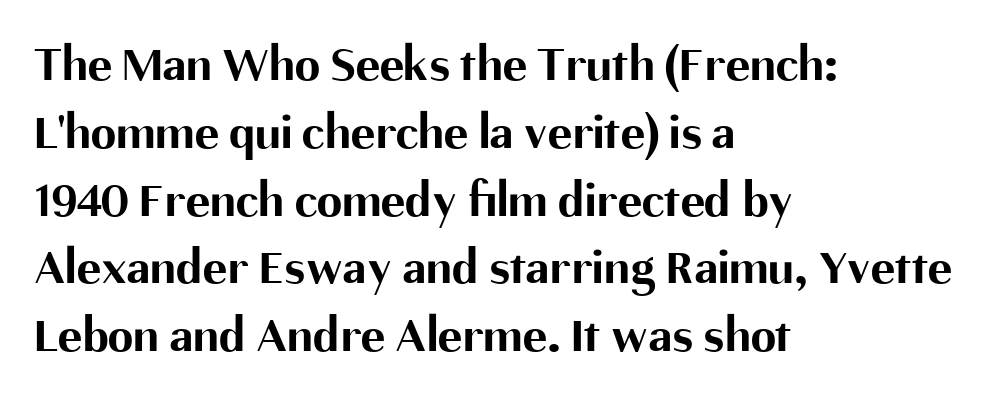
The image shows 51 px bold sans-serif type, upright; set left-aligned, normal line spacing (1.33x), normal letter spacing, not underlined; medium stroke contrast and a medium x-height.
